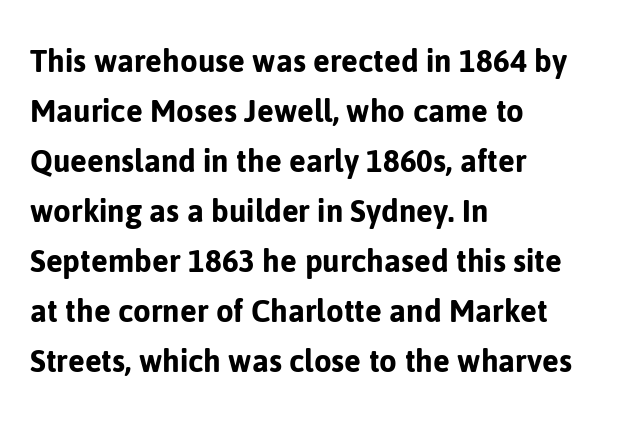
Honestly, the letter spacing is just normal — you wouldn't notice it. What kind of face is this? One without serifs — a sans. When letters stand straight like this, we call the style roman or upright. Rows of type keep a routine distance in the vertical direction.
